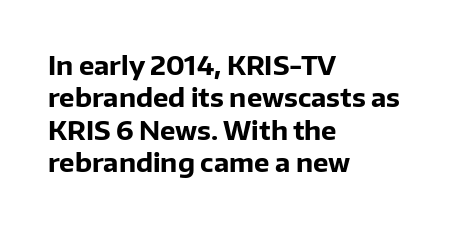
{"italic": "no", "bold": "yes", "underline": "no", "align": "left", "line_spacing": "normal", "line_spacing_ratio": 1.25, "letter_spacing": "normal", "letter_spacing_em": 0.0, "glyph_px": 26}
